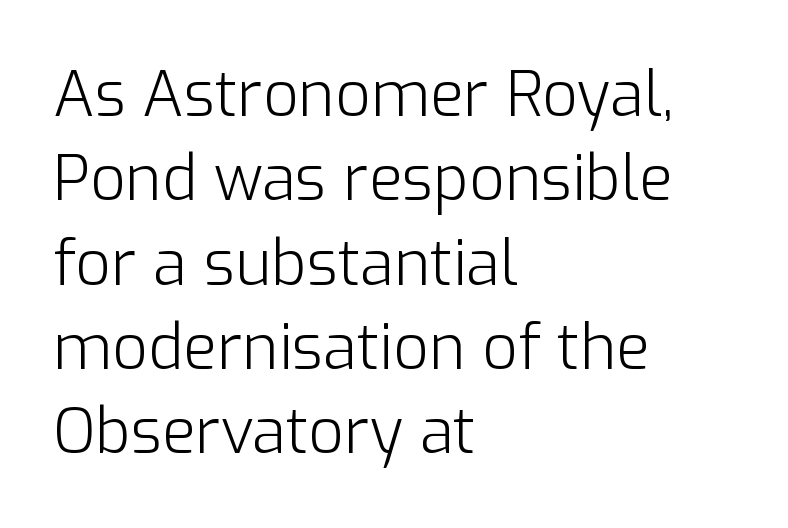
Are there feet on the stems? There aren't — it's a sans. How are the letters spaced? Ordinarily, with no added tracking. Compared with a centered layout, this one pins lines to the left instead. It's the straight-up-and-down kind of type. Compared with typical paragraphs, the rows here are spaced about the same. The typeface has the unassuming heft of standard copy or less.
